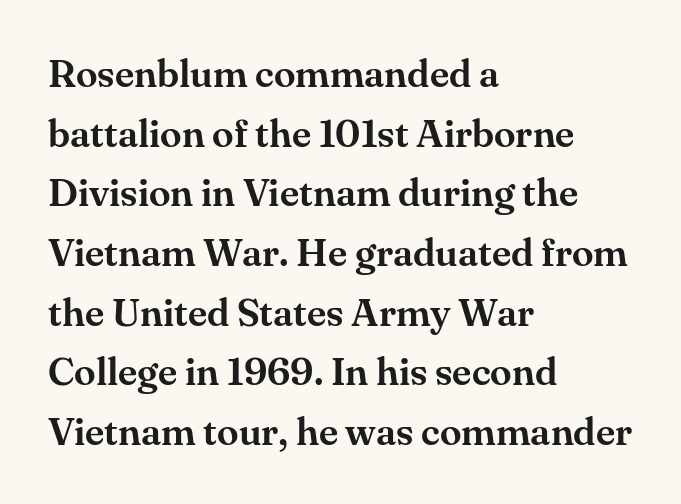
Unmarked baselines from the first word to the last. Is the letter spacing exaggerated? No — it looks like the ordinary default. Think of a printed novel: that variable character pitch is what you see here. Line spacing here is normal.
